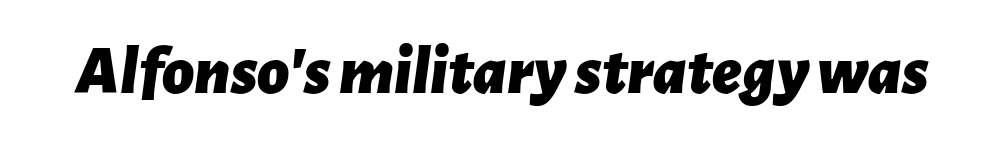
{"italic": "yes", "lean": "right", "slant_degrees": 7, "bold": "yes", "weight": "bold", "width": "normal", "stroke_contrast": "low", "x_height": "medium", "monospaced": "no", "underline": "no", "letter_spacing": "normal", "letter_spacing_em": 0.0, "glyph_px": 69}
